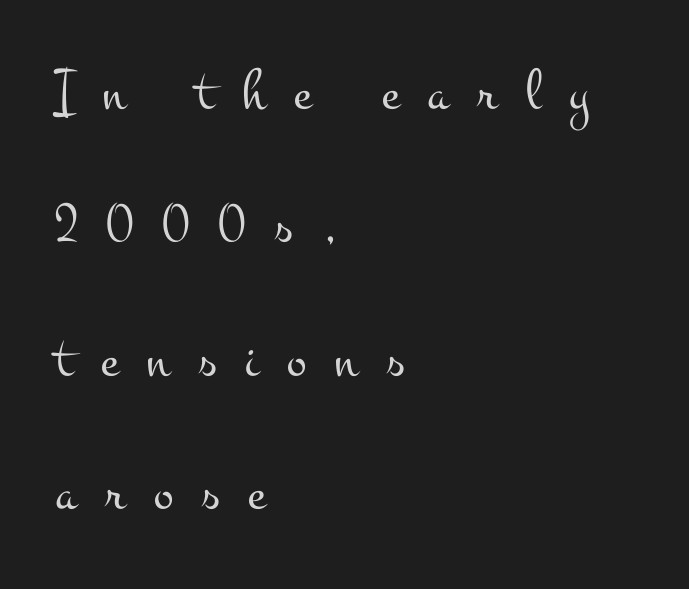
{"bold": "no", "weight": "light", "width": "wide", "stroke_contrast": "medium", "x_height": "small", "monospaced": "no", "underline": "no", "align": "left", "line_spacing": "loose", "line_spacing_ratio": 2.26, "letter_spacing": "wide", "letter_spacing_em": 0.48, "glyph_px": 59}
